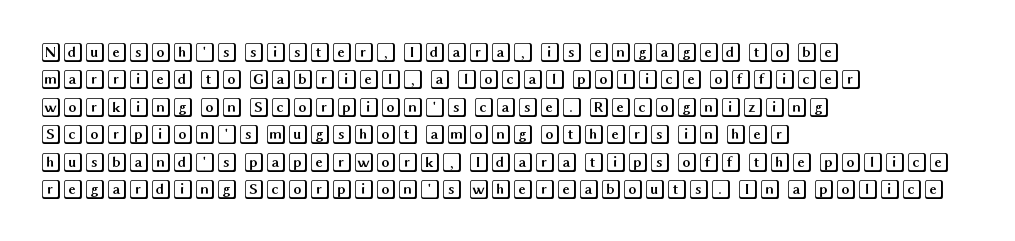
The specimen omits any rule beneath the text block's lines. The face used here is rendered with its standard letterfit. Posture: straight, roman, zero tilt. A student would call this left alignment; a typographer would say flush left, rag right. If you measured baseline to baseline, you'd find a middling distance.
